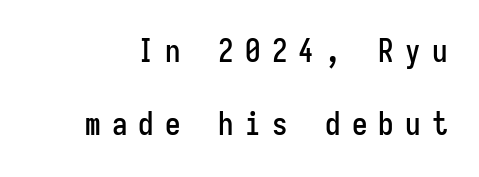
Compared with typical paragraphs, the rows here are farther apart. Students, note that the glyphs here are deliberately spaced far apart. You can tell from the bare stems that sans-serif type was used. Monospaced: the letters line up in strict vertical columns.
